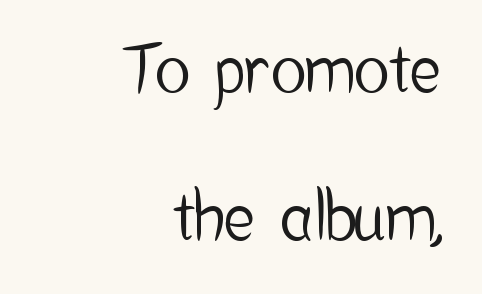
You could not count columns in this text — the font is proportionally spaced. Is there much room between lines? Yes — plenty of vertical air separates them. If you drew a ruler down the right edge, every line would touch it. You can tell it's not italic because the verticals are truly vertical. The letters sit at their default tracking, neither squeezed nor spread. The font family rendered here belongs to the sans-serif group.
